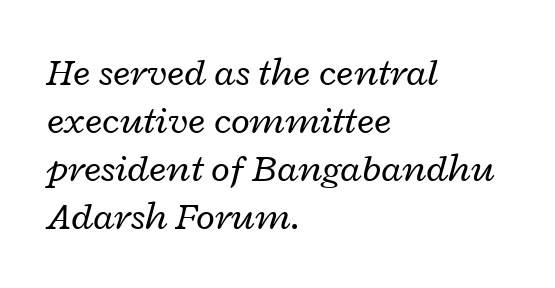
The rendering uses natural spacing where letterforms have individual widths. Only glyphs here, with clear space below each row. Short note: letters normally spaced. Caption: face not bold, strokes unweighted. The rendering anchors every line to the left-hand side. If you drew a line through each stem, it would be angled.
